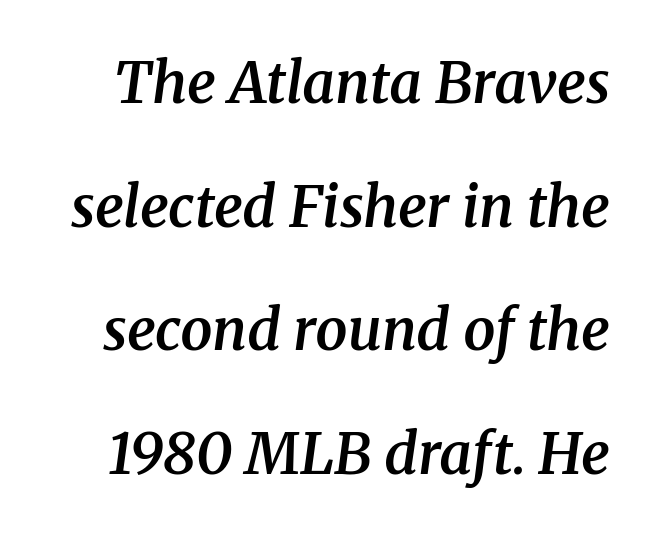
The image shows 57 px semibold serif type, italic (leaning right); set loose line spacing (2.17x), normal letter spacing, not underlined; medium stroke contrast and a medium x-height.
